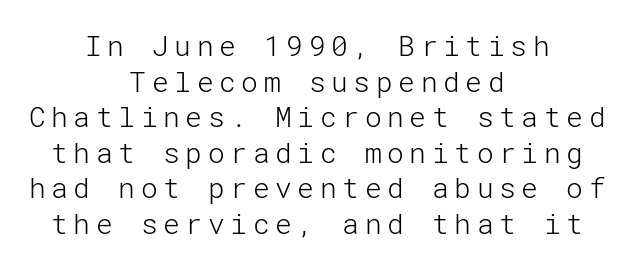
Q: Is the text bold? A: No.
Q: Is the text italic (slanted)? A: No, it is upright.
Q: Is the typeface a serif or a sans-serif typeface? A: Sans-serif.
Q: Is the text underlined? A: No.
Q: How is the paragraph aligned? A: Centered.
Q: Is the spacing between letters normal or unusually wide? A: Unusually wide.
Q: Is the spacing between lines tight, normal or loose? A: Normal.
Q: Width (condensed, normal, or wide)? A: Normal.
Q: Stroke contrast? A: Low.
Q: x-height? A: Medium.
